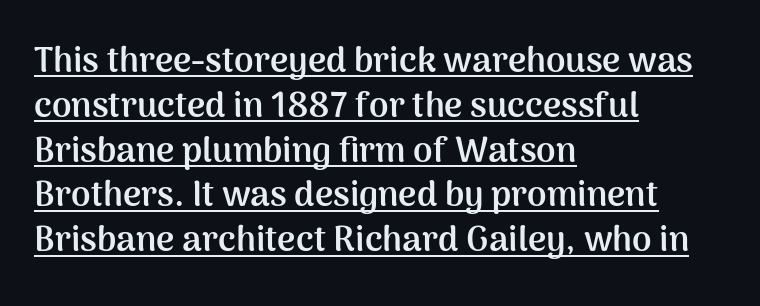
The image shows 35 px semibold sans-serif type, upright; set left-aligned, normal line spacing (1.28x), normal letter spacing, underlined; medium stroke contrast and a medium x-height.
